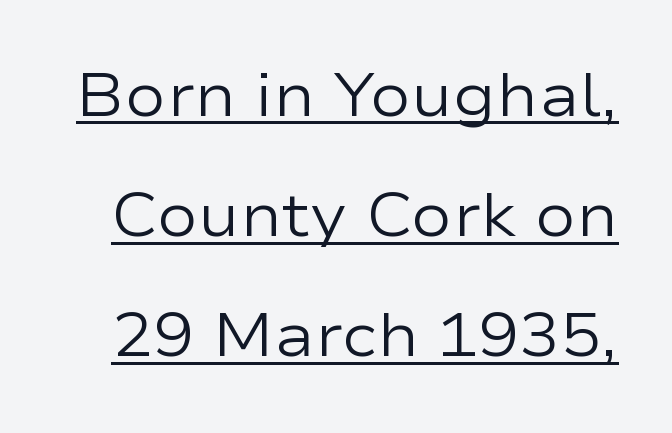
Does the leading feel generous? Absolutely, it's lavish. Characters follow at the spacing the type designer built in. In designer terms, the underline attribute is active on this setting. The letterforms sit at book weight or below. The passage shown is typeset with a sans-serif family.
